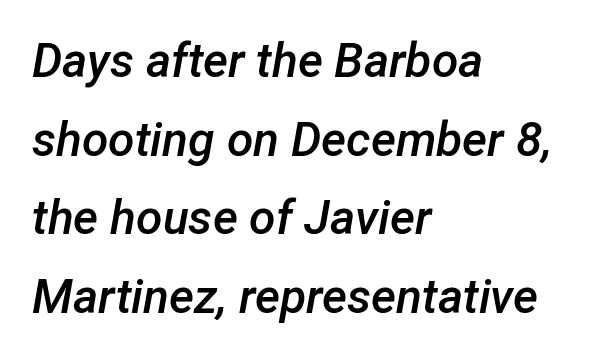
The image shows 48 px semibold type, italic (leaning right); set left-aligned, normal line spacing (1.64x), normal letter spacing, not underlined; low stroke contrast and a medium x-height.
